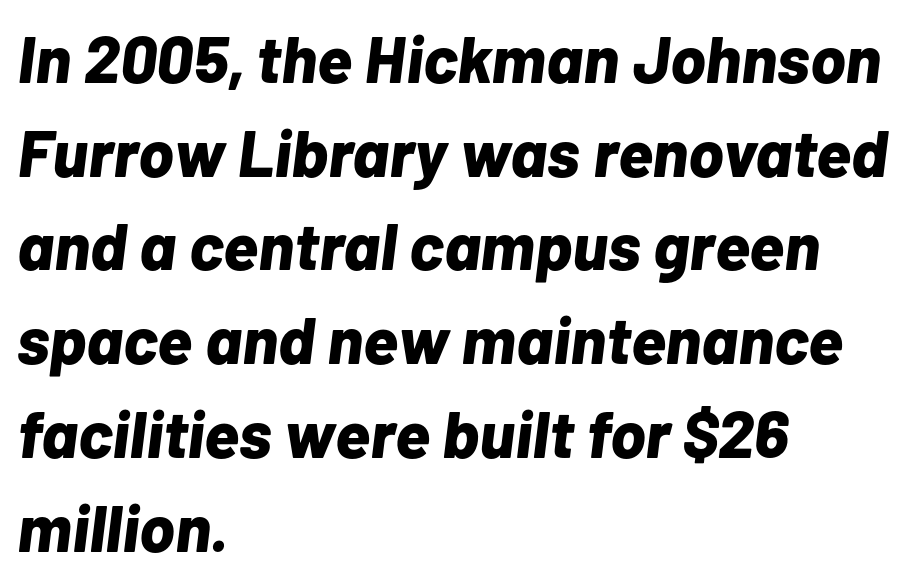
{"italic": "yes", "lean": "right", "slant_degrees": 7, "bold": "yes", "weight": "bold", "width": "normal", "stroke_contrast": "low", "x_height": "medium", "monospaced": "no", "underline": "no", "align": "left", "line_spacing": "normal", "line_spacing_ratio": 1.42, "letter_spacing": "normal", "letter_spacing_em": 0.0, "glyph_px": 66}
